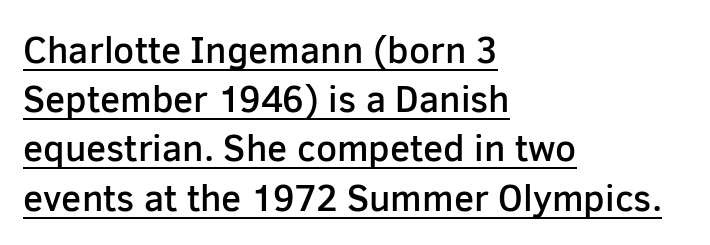
Q: Is the text bold? A: Semi-bold.
Q: Is the text italic (slanted)? A: No, it is upright.
Q: Is the typeface a serif or a sans-serif typeface? A: Sans-serif.
Q: Is the text underlined? A: Yes.
Q: How is the paragraph aligned? A: Left-aligned.
Q: Is the spacing between letters normal or unusually wide? A: Normal.
Q: Is the spacing between lines tight, normal or loose? A: Normal.
Q: Width (condensed, normal, or wide)? A: Normal.
Q: Stroke contrast? A: Low.
Q: x-height? A: Medium.
Q: Monospaced? A: No.
